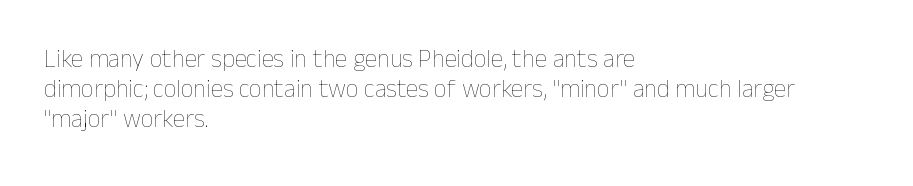
The image shows 25 px text type, upright; set left-aligned, line spacing 1.2x, normal letter spacing, not underlined.
